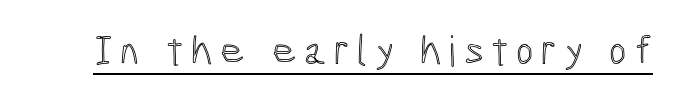
Q: Is the text italic (slanted)? A: No, it is upright.
Q: Is the text underlined? A: Yes.
Q: Width (condensed, normal, or wide)? A: Condensed.
Q: x-height? A: Medium.
Q: Monospaced? A: No.
